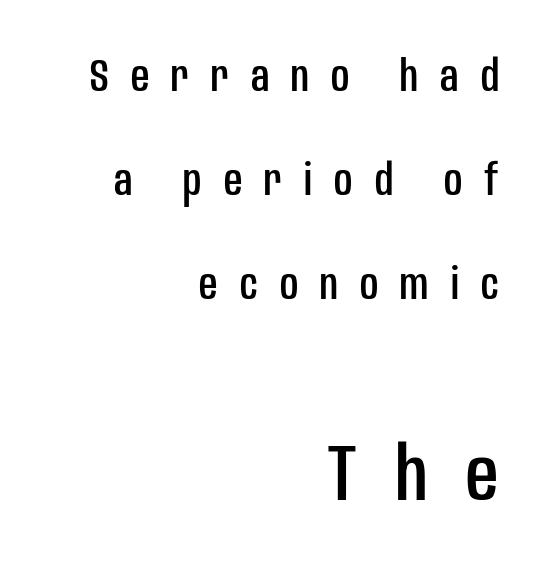
Q: Is the text italic (slanted)? A: No, it is upright.
Q: Is the typeface a serif or a sans-serif typeface? A: Sans-serif.
Q: Is the text underlined? A: No.
Q: How is the paragraph aligned? A: Right-aligned.
Q: Is the spacing between letters normal or unusually wide? A: Unusually wide.
Q: Is the spacing between lines tight, normal or loose? A: Loose.
Q: Which block of text is set in a larger size, the first (top) or the second (bottom)? A: The second (bottom) one.
Q: Width (condensed, normal, or wide)? A: Condensed.
Q: Stroke contrast? A: Low.
Q: x-height? A: Large.
Q: Monospaced? A: No.
